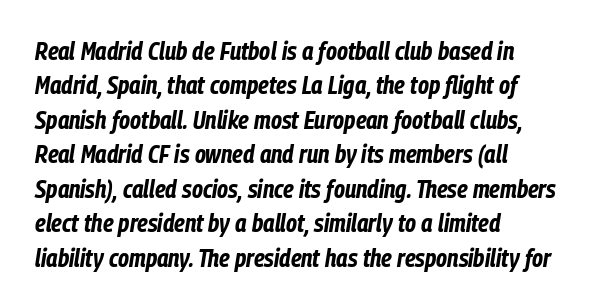
{"italic": "yes", "lean": "right", "slant_degrees": 9, "bold": "yes", "underline": "no", "align": "left", "line_spacing": "normal", "line_spacing_ratio": 1.38, "letter_spacing": "normal", "letter_spacing_em": 0.0, "glyph_px": 25}
